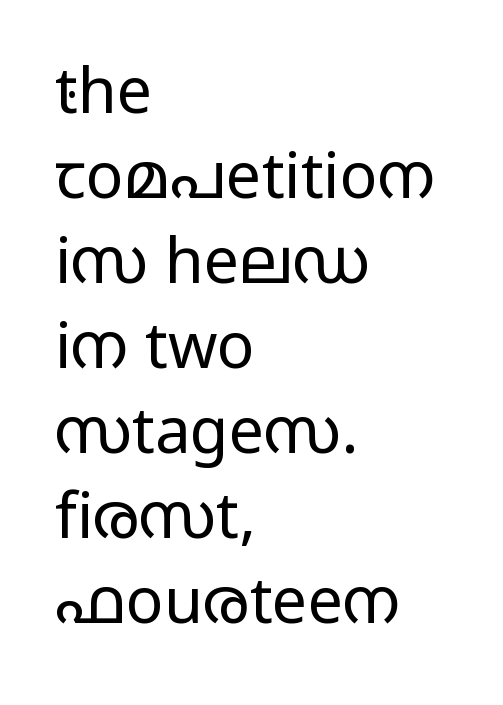
{"serif": "no", "italic": "no", "bold": "no", "weight": "regular", "width": "wide", "stroke_contrast": "low", "x_height": "medium", "monospaced": "no", "underline": "no", "align": "left", "line_spacing": "normal", "line_spacing_ratio": 1.35, "letter_spacing": "normal", "letter_spacing_em": 0.0, "glyph_px": 63}
